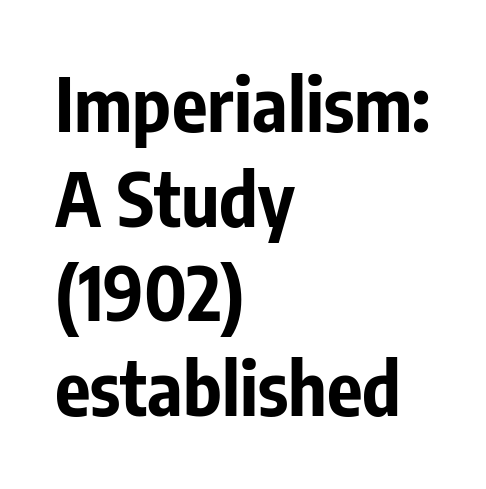
The image shows 74 px bold, condensed sans-serif type, upright; set left-aligned, normal line spacing (1.28x), normal letter spacing, not underlined; low stroke contrast and a medium x-height.
